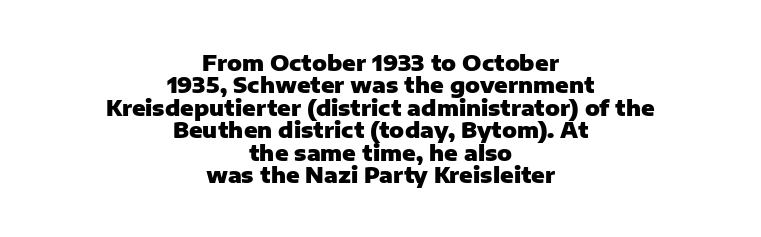
Vertical spacing — tight. Look at the stroke-to-counter ratio: heavy, a bold. No italicization has been applied; the sample stays upright. The typesetter chose a symmetrical, centered arrangement here.
